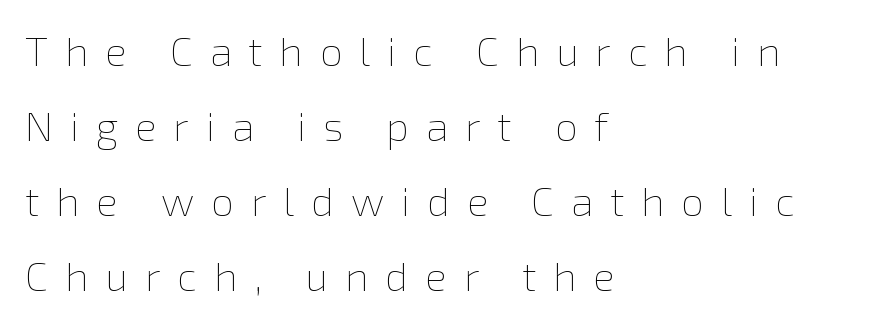
Summary of weight: not heavy and not bold. The specimen omits any rule beneath the text block's lines. This sample uses expanded letter spacing, leaving extra air between glyphs. These lines were composed using upright roman letters.
